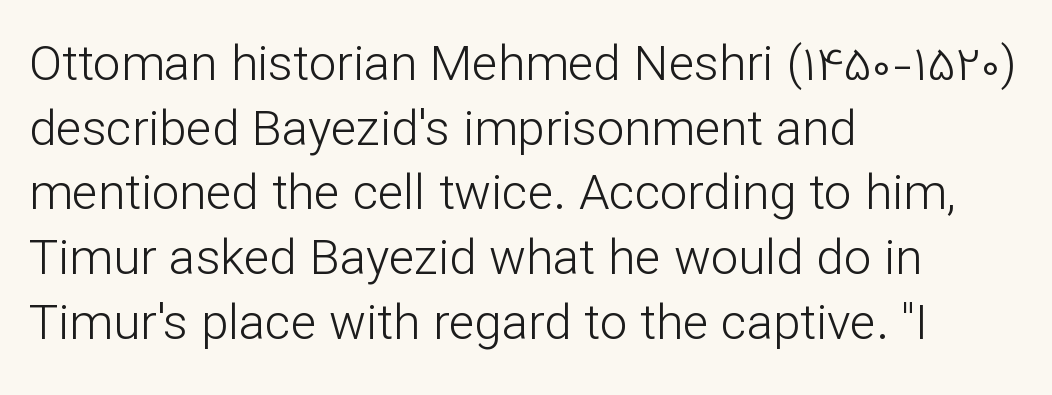
{"serif": "no", "italic": "no", "bold": "no", "weight": "light", "width": "normal", "stroke_contrast": "low", "x_height": "medium", "monospaced": "no", "underline": "no", "align": "left", "line_spacing": "normal", "line_spacing_ratio": 1.32, "letter_spacing": "normal", "letter_spacing_em": 0.0, "glyph_px": 49}
